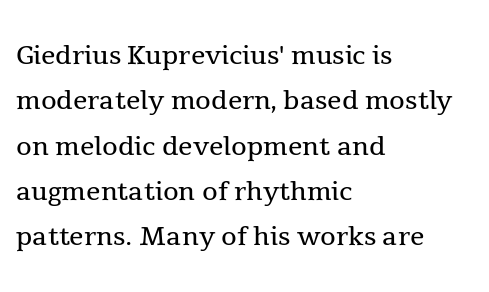
Q: Is the text bold? A: No.
Q: Is the text italic (slanted)? A: No, it is upright.
Q: Is the typeface a serif or a sans-serif typeface? A: Serif.
Q: Is the text underlined? A: No.
Q: How is the paragraph aligned? A: Left-aligned.
Q: Is the spacing between letters normal or unusually wide? A: Normal.
Q: Is the spacing between lines tight, normal or loose? A: Normal.
Q: Width (condensed, normal, or wide)? A: Normal.
Q: x-height? A: Medium.
Q: Monospaced? A: No.
